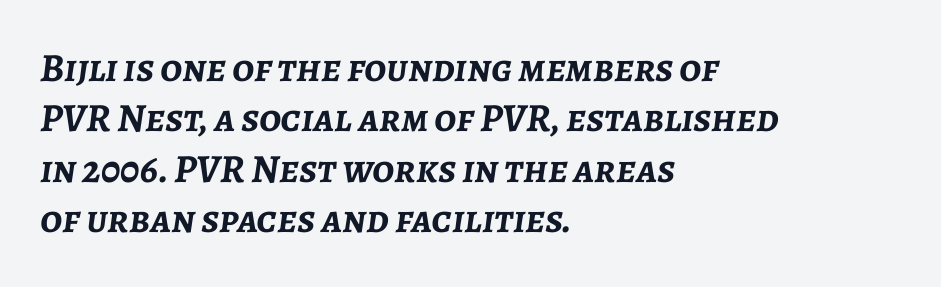
Q: Is the text bold? A: Yes.
Q: Is the text italic (slanted)? A: Yes, it leans right by about 7 degrees.
Q: Is the text underlined? A: No.
Q: How is the paragraph aligned? A: Left-aligned.
Q: Is the spacing between letters normal or unusually wide? A: Normal.
Q: Is the spacing between lines tight, normal or loose? A: Normal.
Q: Width (condensed, normal, or wide)? A: Normal.
Q: Stroke contrast? A: Low.
Q: x-height? A: Medium.
Q: Monospaced? A: No.
